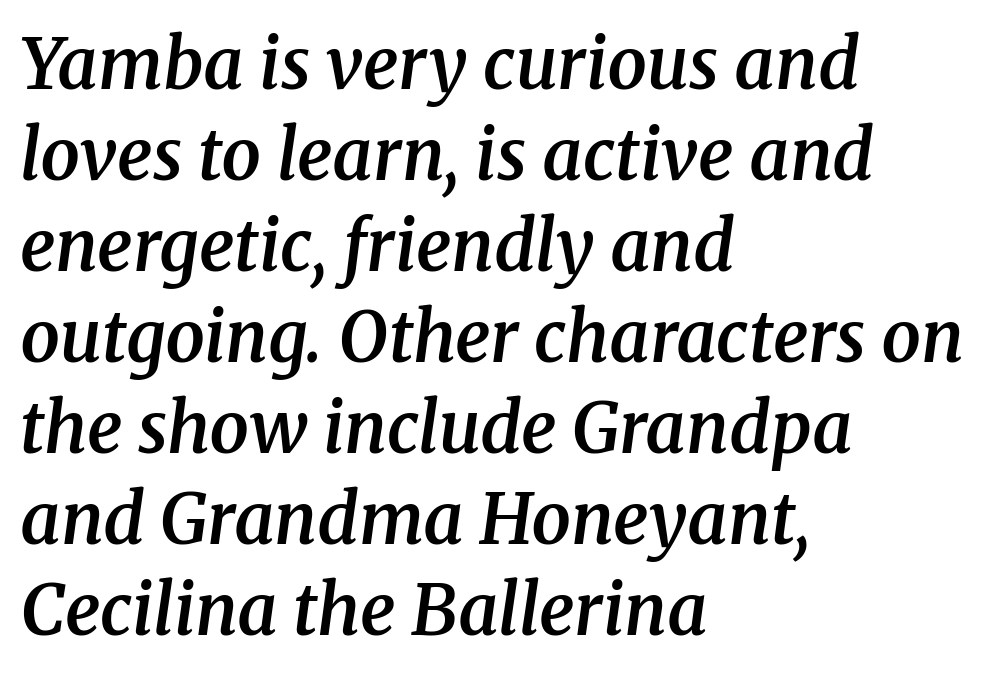
I'd describe the lettering as semibold — firm but not a full bold. The lettering tilts uniformly, giving the passage an italic look. Are there feet on the stems? There are — it's a serif. Each letter keeps its own natural width here, so spacing adapts to shape. Plain, unruled lines of type.
